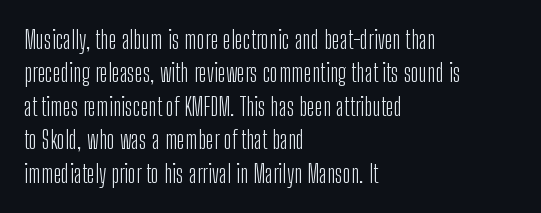
Q: Is the text bold? A: No.
Q: Is the text italic (slanted)? A: No, it is upright.
Q: Is the text underlined? A: No.
Q: How is the paragraph aligned? A: Left-aligned.
Q: Is the spacing between letters normal or unusually wide? A: Normal.
Q: Is the spacing between lines tight, normal or loose? A: Normal.
